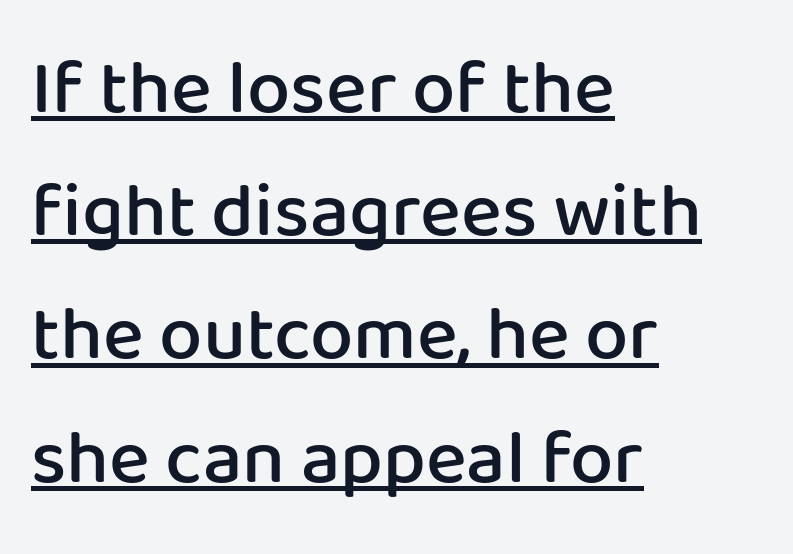
Baseline-to-baseline distance is the conventional proportion of letter height. Has an underline been added? It has. Style check: upright. Visually the block forms a straight wall on the left and a jagged coastline on the right. Students, this is semibold: more ink than regular, less than bold.
